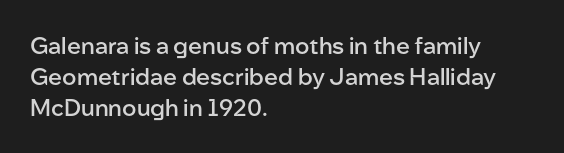
Q: Is the text bold? A: Semi-bold.
Q: Is the text italic (slanted)? A: No, it is upright.
Q: Is the text underlined? A: No.
Q: How is the paragraph aligned? A: Left-aligned.
Q: Is the spacing between letters normal or unusually wide? A: Normal.
Q: Is the spacing between lines tight, normal or loose? A: Normal.
